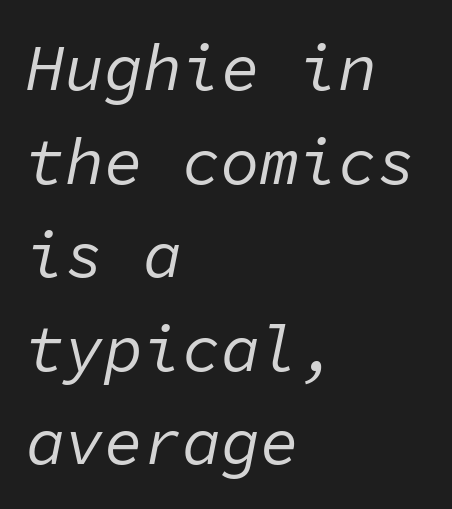
The image shows 65 px regular-weight type, italic (leaning right), monospaced; set left-aligned, normal line spacing (1.44x), normal letter spacing, not underlined; low stroke contrast and a medium x-height.
